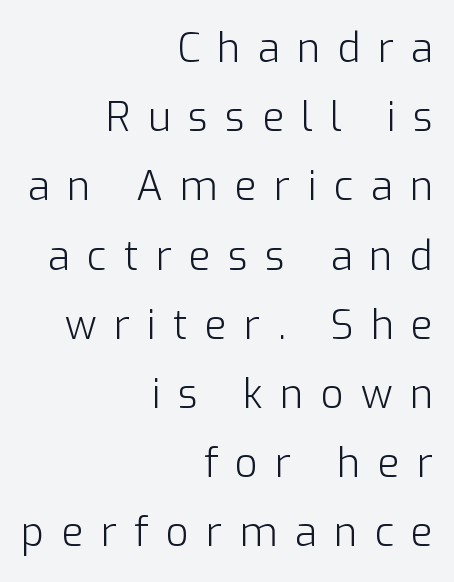
Q: Is the text bold? A: No.
Q: Is the text italic (slanted)? A: No, it is upright.
Q: Is the typeface a serif or a sans-serif typeface? A: Sans-serif.
Q: Is the text underlined? A: No.
Q: How is the paragraph aligned? A: Right-aligned.
Q: Is the spacing between letters normal or unusually wide? A: Unusually wide.
Q: Width (condensed, normal, or wide)? A: Normal.
Q: Stroke contrast? A: Low.
Q: x-height? A: Medium.
Q: Monospaced? A: No.
